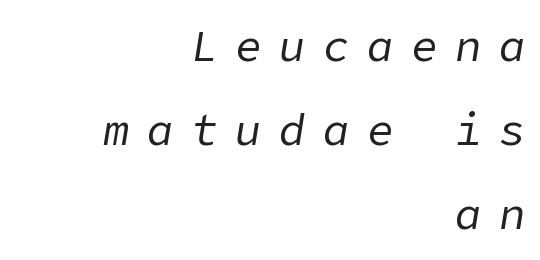
Q: Is the text bold? A: No.
Q: Is the text italic (slanted)? A: Yes, it leans right by about 9 degrees.
Q: Is the text underlined? A: No.
Q: How is the paragraph aligned? A: Right-aligned.
Q: Is the spacing between letters normal or unusually wide? A: Unusually wide.
Q: Is the spacing between lines tight, normal or loose? A: Loose.
Q: Width (condensed, normal, or wide)? A: Normal.
Q: Stroke contrast? A: Low.
Q: x-height? A: Medium.
